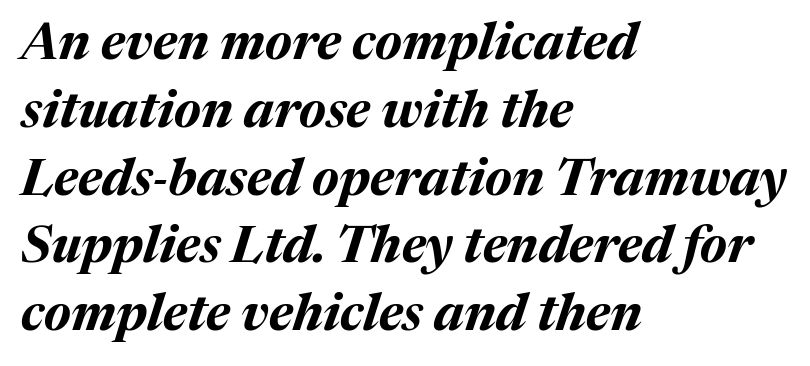
Q: Is the text bold? A: Yes.
Q: Is the text italic (slanted)? A: Yes, it leans right by about 17 degrees.
Q: Is the text underlined? A: No.
Q: How is the paragraph aligned? A: Left-aligned.
Q: Is the spacing between letters normal or unusually wide? A: Normal.
Q: Is the spacing between lines tight, normal or loose? A: Normal.
Q: Width (condensed, normal, or wide)? A: Normal.
Q: Stroke contrast? A: Medium.
Q: x-height? A: Medium.
Q: Monospaced? A: No.
